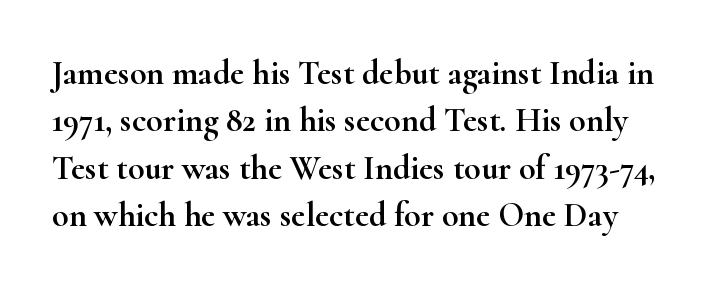
Vertical strokes here are truly vertical. A clean baseline with only descenders dipping below it. The horizontal fit of the characters is conventional and even. Leading matches the norm, producing a regular column. Character widths vary here, with narrow letters taking less room than wide ones.
